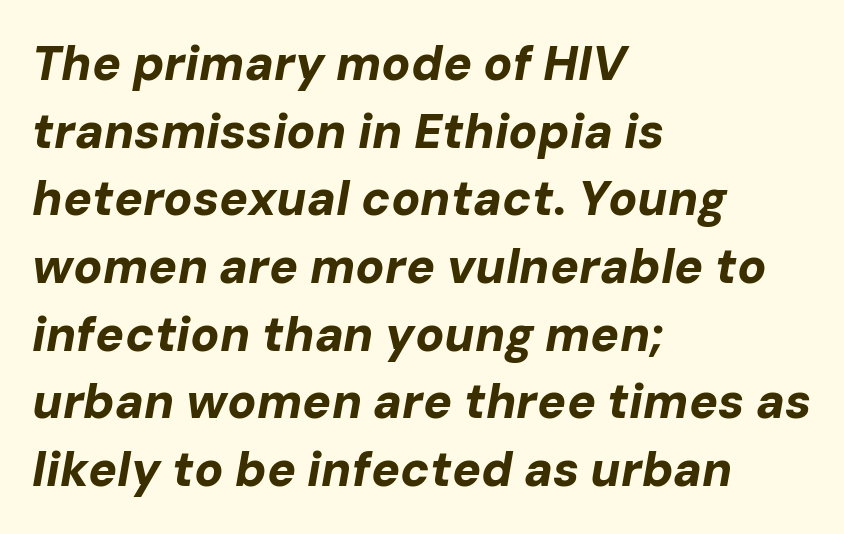
The image shows 48 px bold type, italic (leaning right); set left-aligned, normal line spacing (1.41x), normal letter spacing, not underlined; low stroke contrast and a medium x-height.
